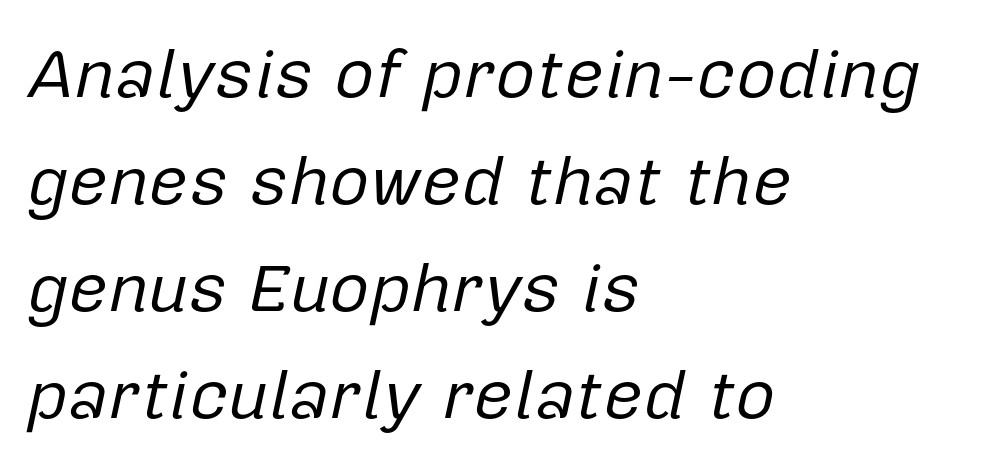
Q: Is the text bold? A: No.
Q: Is the text italic (slanted)? A: Yes, it leans right by about 12 degrees.
Q: Is the text underlined? A: No.
Q: How is the paragraph aligned? A: Left-aligned.
Q: Is the spacing between letters normal or unusually wide? A: Normal.
Q: Is the spacing between lines tight, normal or loose? A: Normal.
Q: Width (condensed, normal, or wide)? A: Normal.
Q: Stroke contrast? A: Low.
Q: x-height? A: Medium.
Q: Monospaced? A: No.
